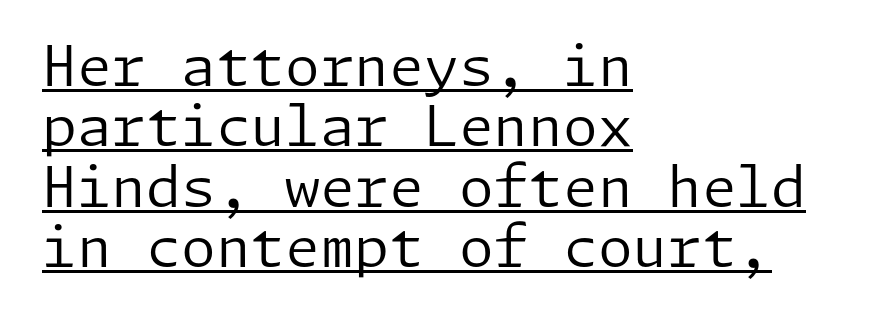
{"serif": "no", "italic": "no", "bold": "no", "weight": "regular", "width": "normal", "stroke_contrast": "low", "x_height": "medium", "underline": "yes", "align": "left", "line_spacing": "tight", "line_spacing_ratio": 1.08, "letter_spacing": "normal", "letter_spacing_em": 0.0, "glyph_px": 56}
